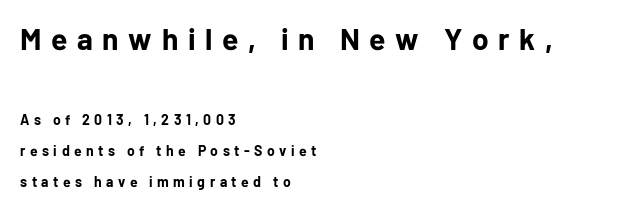
The image shows 30 px bold sans-serif type, upright; set left-aligned, loose line spacing (2.22x), unusually wide letter spacing (+0.32 em), not underlined; the first (top) block is 2.14x larger; low stroke contrast and a medium x-height.
